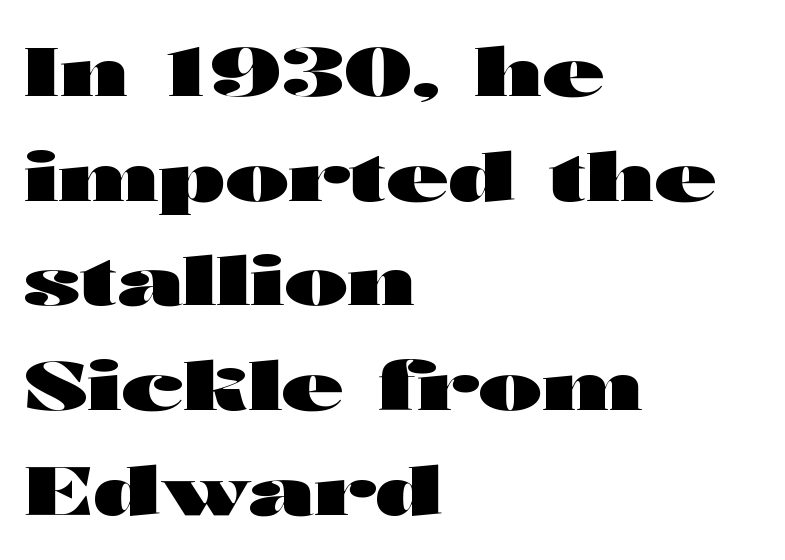
The image shows 68 px heavy, wide type, upright; set left-aligned, normal line spacing (1.54x), normal letter spacing, not underlined; high stroke contrast and a medium x-height.
